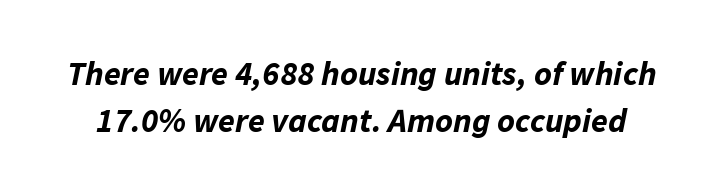
In terms of leading, this rendering sits right in the middle. The zone under the glyphs is completely vacant. In terms of weight, the rendering is a true, heavy bold. Each letter keeps its own natural width here, so spacing adapts to shape.
